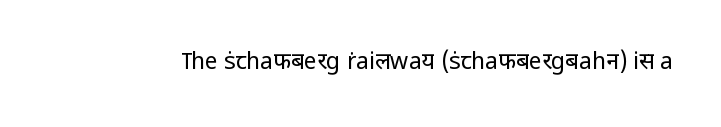
The type is set solid horizontally, with unmodified tracking. Words float on clear page, feet unadorned. A quiet, ordinary-to-light weight characterises the typeface. The type sits square on the baseline with zero lean.
